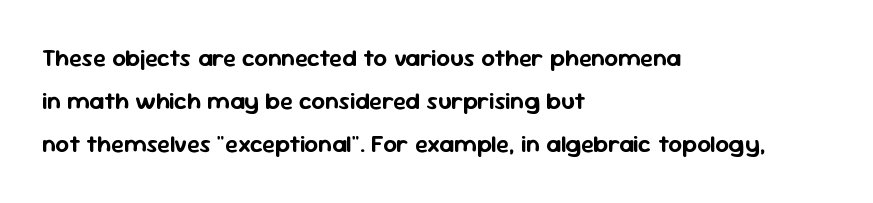
Q: Is the text italic (slanted)? A: No, it is upright.
Q: Is the text underlined? A: No.
Q: How is the paragraph aligned? A: Left-aligned.
Q: Is the spacing between letters normal or unusually wide? A: Normal.
